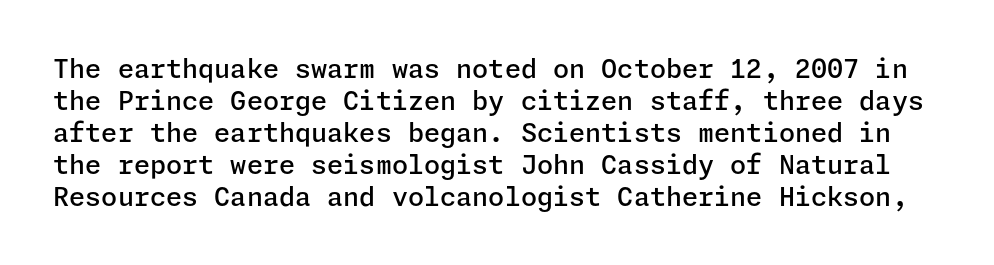
{"italic": "no", "bold": "semi", "underline": "no", "line_spacing_ratio": 1.23, "letter_spacing": "normal", "letter_spacing_em": 0.0, "glyph_px": 26}
